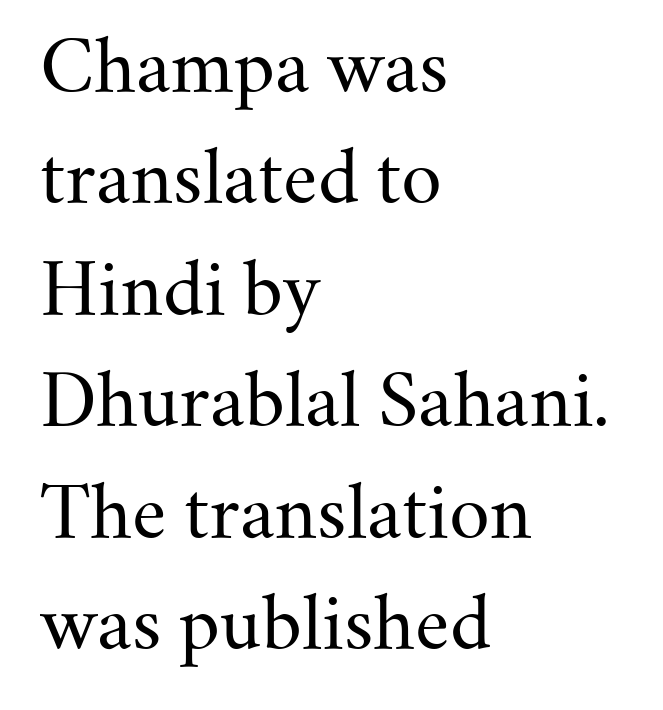
Q: Is the text bold? A: No.
Q: Is the text italic (slanted)? A: No, it is upright.
Q: Is the typeface a serif or a sans-serif typeface? A: Serif.
Q: Is the text underlined? A: No.
Q: How is the paragraph aligned? A: Left-aligned.
Q: Is the spacing between letters normal or unusually wide? A: Normal.
Q: Is the spacing between lines tight, normal or loose? A: Normal.
Q: Width (condensed, normal, or wide)? A: Normal.
Q: Stroke contrast? A: Medium.
Q: x-height? A: Small.
Q: Monospaced? A: No.
